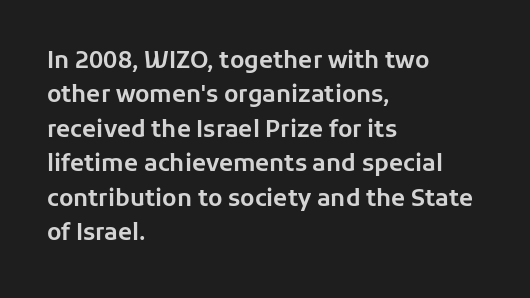
The specimen omits any rule beneath the text block's lines. The line-height multiplier appears to be the usual default. Posture: upright roman. The letters sit at their default tracking, neither squeezed nor spread.
